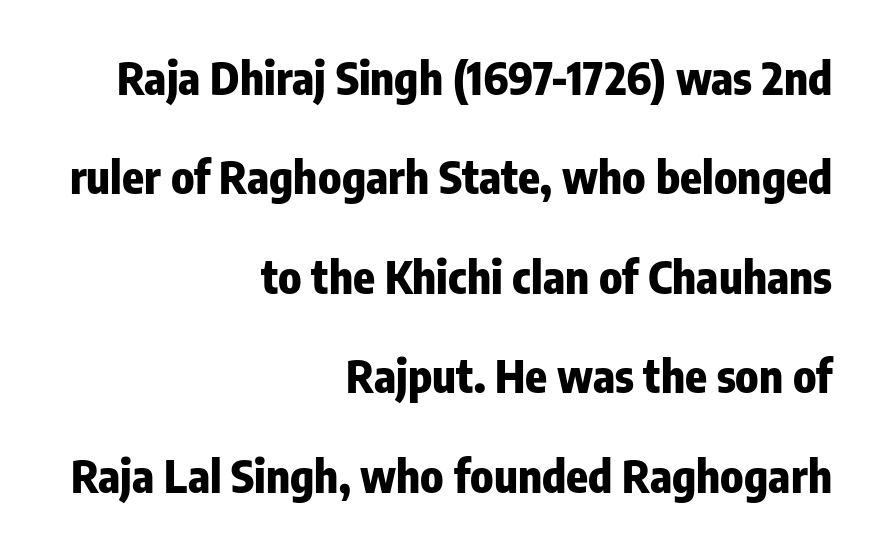
Q: Is the text bold? A: Yes.
Q: Is the text italic (slanted)? A: No, it is upright.
Q: Is the typeface a serif or a sans-serif typeface? A: Sans-serif.
Q: Is the text underlined? A: No.
Q: How is the paragraph aligned? A: Right-aligned.
Q: Is the spacing between letters normal or unusually wide? A: Normal.
Q: Is the spacing between lines tight, normal or loose? A: Loose.
Q: Width (condensed, normal, or wide)? A: Condensed.
Q: Stroke contrast? A: Low.
Q: x-height? A: Medium.
Q: Monospaced? A: No.
